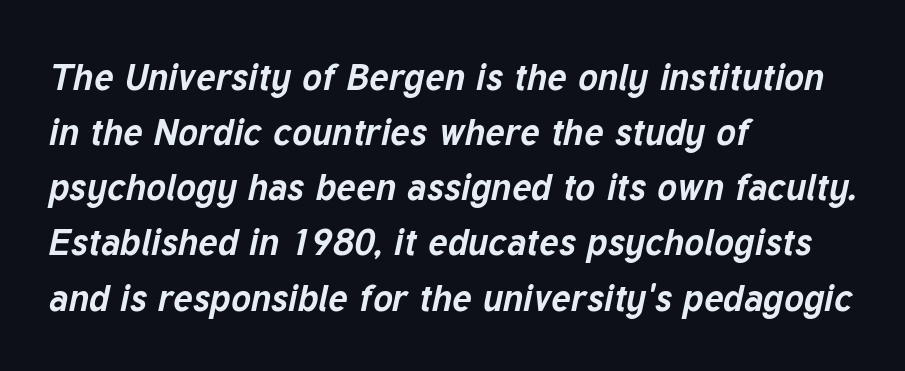
Q: Is the text bold? A: Yes.
Q: Is the text italic (slanted)? A: Yes, it leans right by about 12 degrees.
Q: Is the text underlined? A: No.
Q: How is the paragraph aligned? A: Left-aligned.
Q: Is the spacing between letters normal or unusually wide? A: Normal.
Q: Is the spacing between lines tight, normal or loose? A: Normal.
Q: Width (condensed, normal, or wide)? A: Normal.
Q: Stroke contrast? A: Low.
Q: x-height? A: Medium.
Q: Monospaced? A: No.
